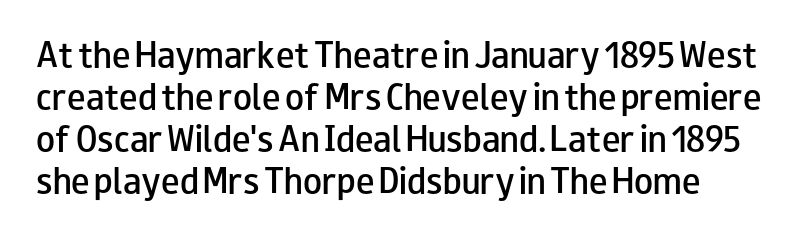
{"serif": "no", "italic": "no", "bold": "semi", "weight": "semibold", "width": "wide", "stroke_contrast": "low", "x_height": "small", "monospaced": "no", "underline": "no", "line_spacing": "normal", "line_spacing_ratio": 1.36, "letter_spacing": "normal", "letter_spacing_em": 0.0, "glyph_px": 31}
